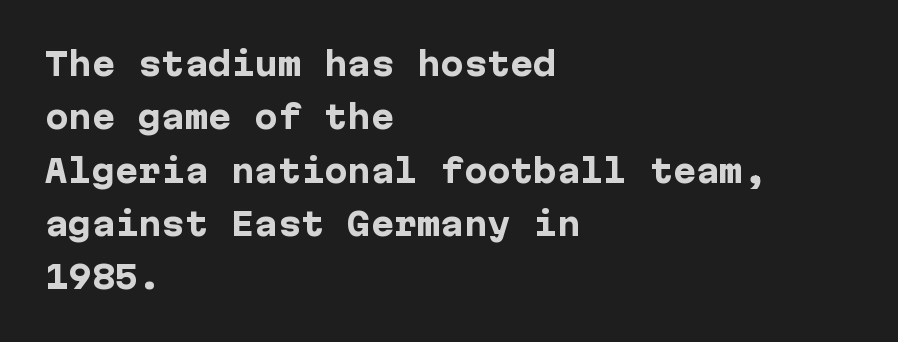
The image shows 31 px heavy sans-serif type, upright; set left-aligned, line spacing 1.72x, normal letter spacing, not underlined; low stroke contrast and a medium x-height.
